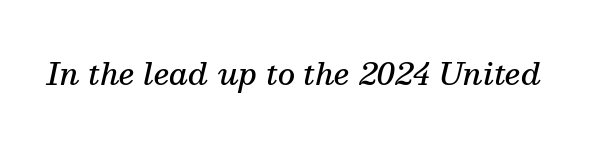
These lines are rendered in a variable-pitch font. This sample uses plain, unmodified letter spacing. The gap between lines stays unmarked. Italic: yes, the glyphs are oblique. A fair bit of extra ink — the face is semibold, not bold. Each letter's strokes conclude with small projecting serifs.
